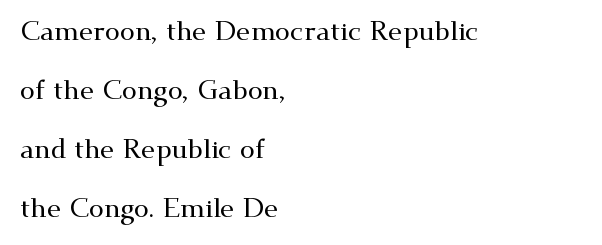
The image shows 27 px text type, upright; set left-aligned, loose line spacing (2.18x), normal letter spacing, not underlined.
